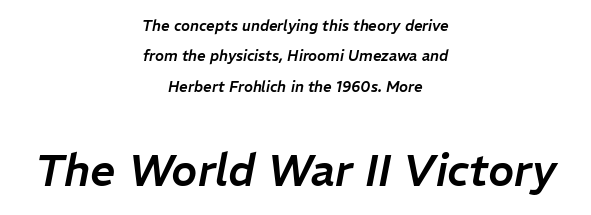
Glance below the letters and you will spot only blank space. If you drew a line through each stem, it would be angled. Visually, the bottom section dominates because its glyphs are scaled up. These lines keep a tight, regular rhythm from letter to letter. Each line is balanced around a shared central axis.
